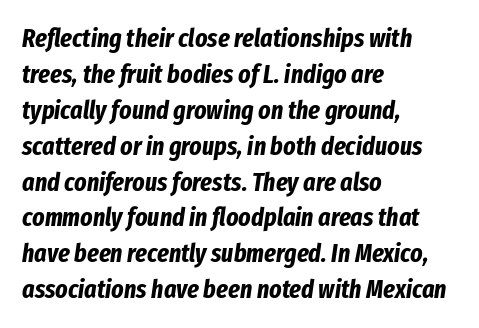
Q: Is the text bold? A: Yes.
Q: Is the text italic (slanted)? A: Yes, it leans right by about 8 degrees.
Q: Is the text underlined? A: No.
Q: How is the paragraph aligned? A: Left-aligned.
Q: Is the spacing between letters normal or unusually wide? A: Normal.
Q: Is the spacing between lines tight, normal or loose? A: Normal.
